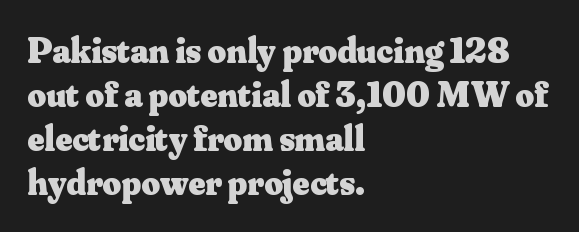
Q: Is the text bold? A: Yes.
Q: Is the text italic (slanted)? A: No, it is upright.
Q: Is the typeface a serif or a sans-serif typeface? A: Serif.
Q: Is the text underlined? A: No.
Q: How is the paragraph aligned? A: Left-aligned.
Q: Is the spacing between letters normal or unusually wide? A: Normal.
Q: Width (condensed, normal, or wide)? A: Normal.
Q: Stroke contrast? A: Medium.
Q: x-height? A: Small.
Q: Monospaced? A: No.
